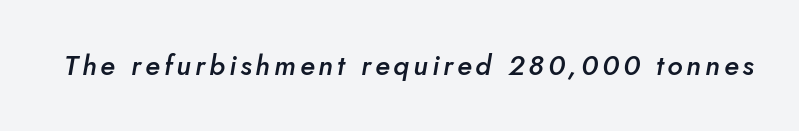
Q: Is the text bold? A: Semi-bold.
Q: Is the text italic (slanted)? A: Yes, it leans right by about 10 degrees.
Q: Is the text underlined? A: No.
Q: Width (condensed, normal, or wide)? A: Normal.
Q: Stroke contrast? A: Low.
Q: x-height? A: Small.
Q: Monospaced? A: No.
